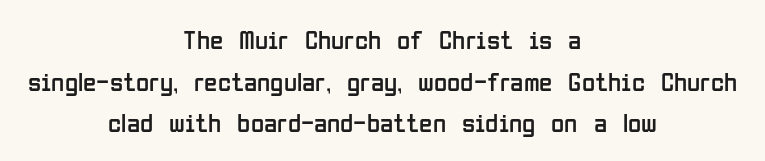
Typeset on center — no edge is straight. If you drew a line through each stem, it would be perfectly vertical. No chunkiness to these letters — they're not bold. The line-height multiplier appears to be the usual default. The passage shown has conventional tracking throughout. Descender tails drop into unmarked territory.
